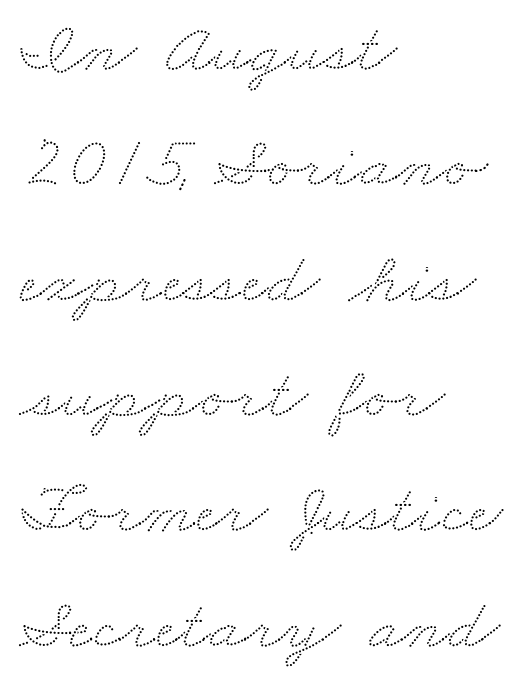
{"width": "wide", "stroke_contrast": "low", "x_height": "small", "monospaced": "no", "underline": "no", "align": "left", "line_spacing": "normal", "line_spacing_ratio": 1.58, "letter_spacing": "normal", "letter_spacing_em": 0.0, "glyph_px": 73}
